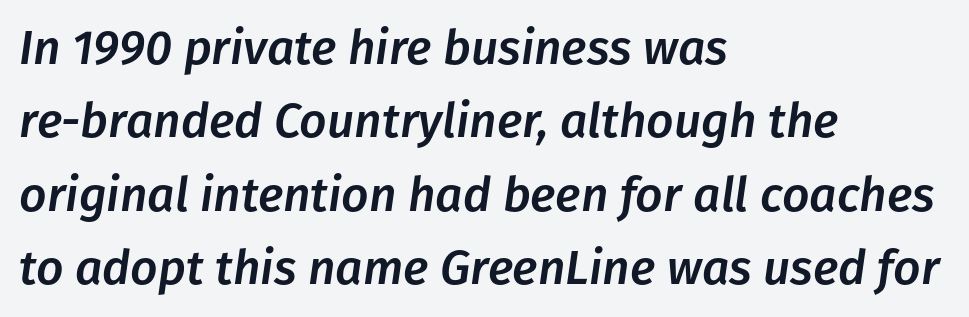
The image shows 48 px text type, italic (leaning right); set left-aligned, normal line spacing (1.53x), normal letter spacing, not underlined; low stroke contrast and a medium x-height.
